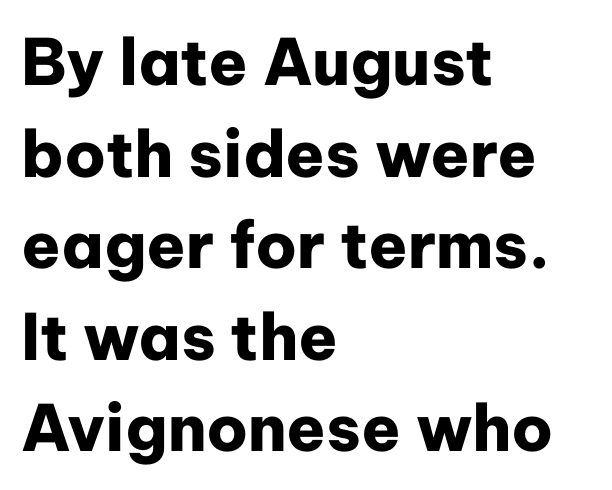
{"serif": "no", "italic": "no", "bold": "yes", "weight": "heavy", "width": "normal", "stroke_contrast": "low", "x_height": "medium", "monospaced": "no", "underline": "no", "align": "left", "line_spacing": "normal", "line_spacing_ratio": 1.43, "letter_spacing": "normal", "letter_spacing_em": 0.0, "glyph_px": 64}
